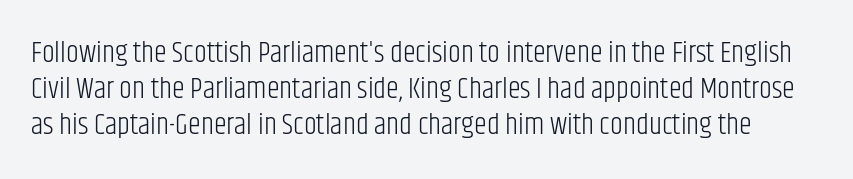
{"serif": "no", "italic": "no", "bold": "no", "weight": "light", "width": "condensed", "stroke_contrast": "low", "x_height": "large", "monospaced": "no", "underline": "no", "line_spacing_ratio": 1.24, "letter_spacing": "normal", "letter_spacing_em": 0.0, "glyph_px": 29}
